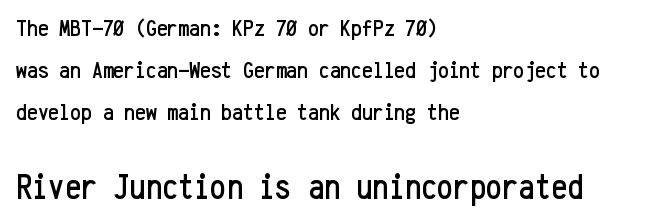
Q: Is the text italic (slanted)? A: No, it is upright.
Q: Is the typeface a serif or a sans-serif typeface? A: Sans-serif.
Q: Is the text underlined? A: No.
Q: How is the paragraph aligned? A: Left-aligned.
Q: Is the spacing between letters normal or unusually wide? A: Normal.
Q: Which block of text is set in a larger size, the first (top) or the second (bottom)? A: The second (bottom) one.
Q: Width (condensed, normal, or wide)? A: Condensed.
Q: Stroke contrast? A: Low.
Q: x-height? A: Medium.
Q: Monospaced? A: Yes.
